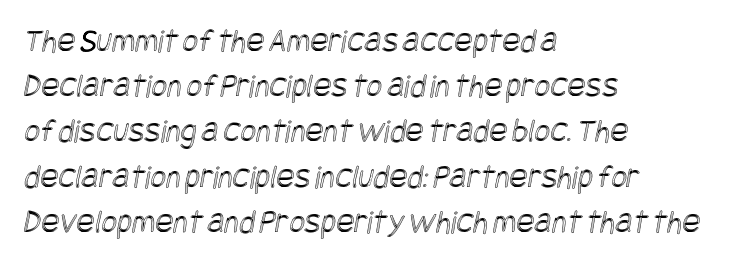
Q: Is the text underlined? A: No.
Q: How is the paragraph aligned? A: Left-aligned.
Q: Is the spacing between letters normal or unusually wide? A: Normal.
Q: Is the spacing between lines tight, normal or loose? A: Normal.
Q: Width (condensed, normal, or wide)? A: Condensed.
Q: x-height? A: Large.
